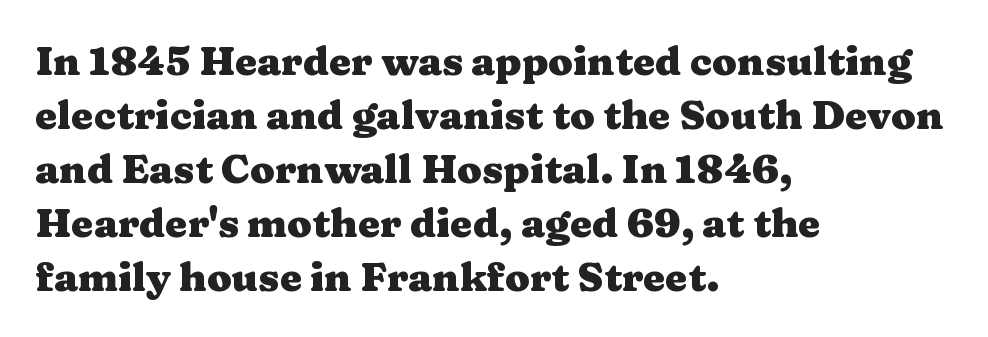
The image shows 40 px heavy, wide serif type, upright; set left-aligned, normal line spacing (1.35x), normal letter spacing, not underlined; medium stroke contrast and a medium x-height.
